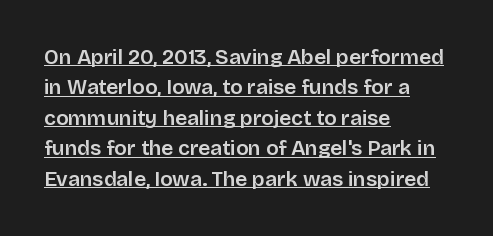
The image shows 21 px text type, upright; set left-aligned, normal line spacing (1.45x), normal letter spacing, underlined.
